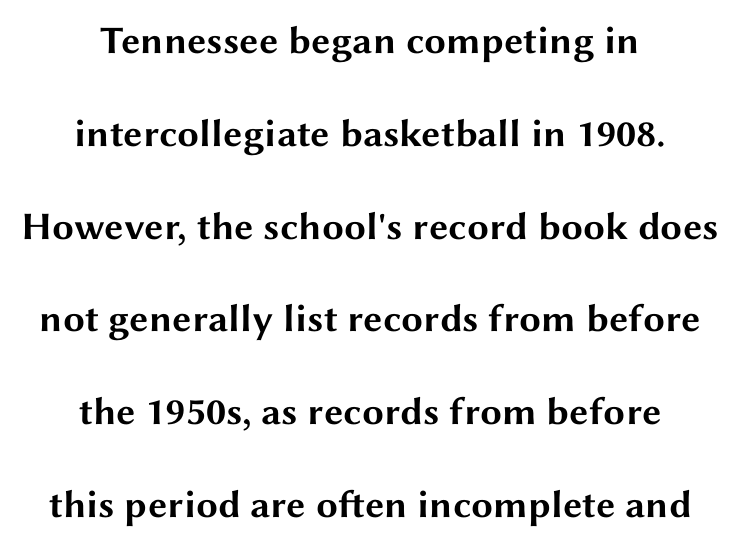
Letter spacing: default. Compared with an ordinary text face, these strokes are far heavier — a full bold. The lines in this sample share a center point and differ in where they start and stop. The passage shown is typeset with a sans-serif family. Looks like regular typesetting: each glyph gets only the width it needs.
